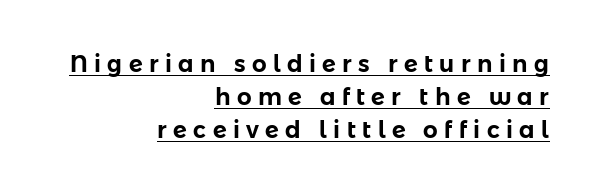
The image shows 23 px text type, upright; set right-aligned, normal line spacing (1.43x), unusually wide letter spacing (+0.28 em), underlined.
